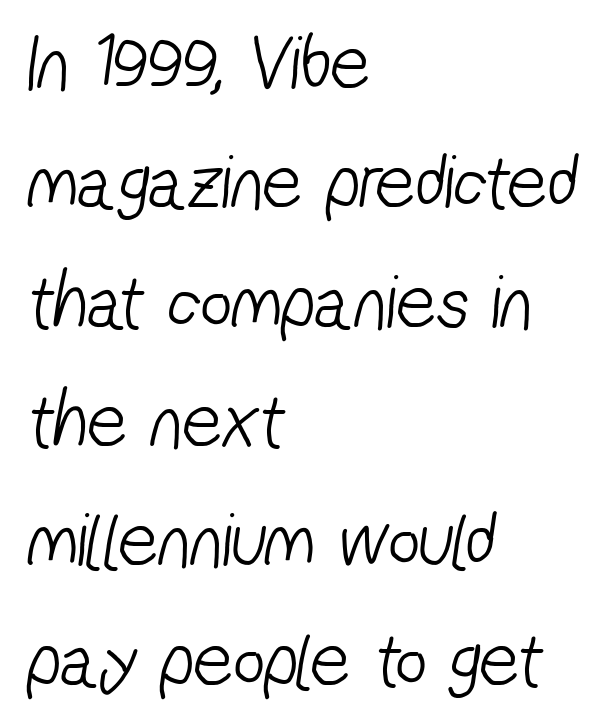
The image shows 78 px light, condensed sans-serif type; set left-aligned, normal line spacing (1.53x), normal letter spacing, not underlined; low stroke contrast and a medium x-height.
